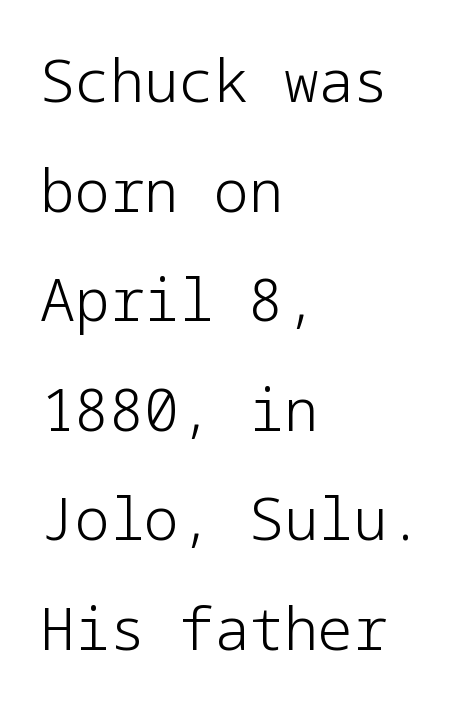
In CSS terms this would be text-align: left. No chunkiness to these letters — they're not bold. Letter spacing: default. The letters stand upright; this is a roman face.
